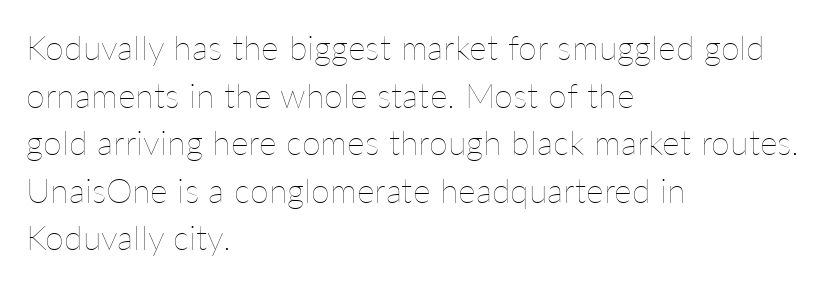
A typesetter would call this zero additional tracking. Decoration check: the copy has no underline. Counters stay open thanks to moderate or lighter strokes. Note the varied advance widths — an 'i' is clearly narrower than an 'm'. The font's upright variant was chosen for this text. What's the leading like? Ordinary, nothing unusual.
